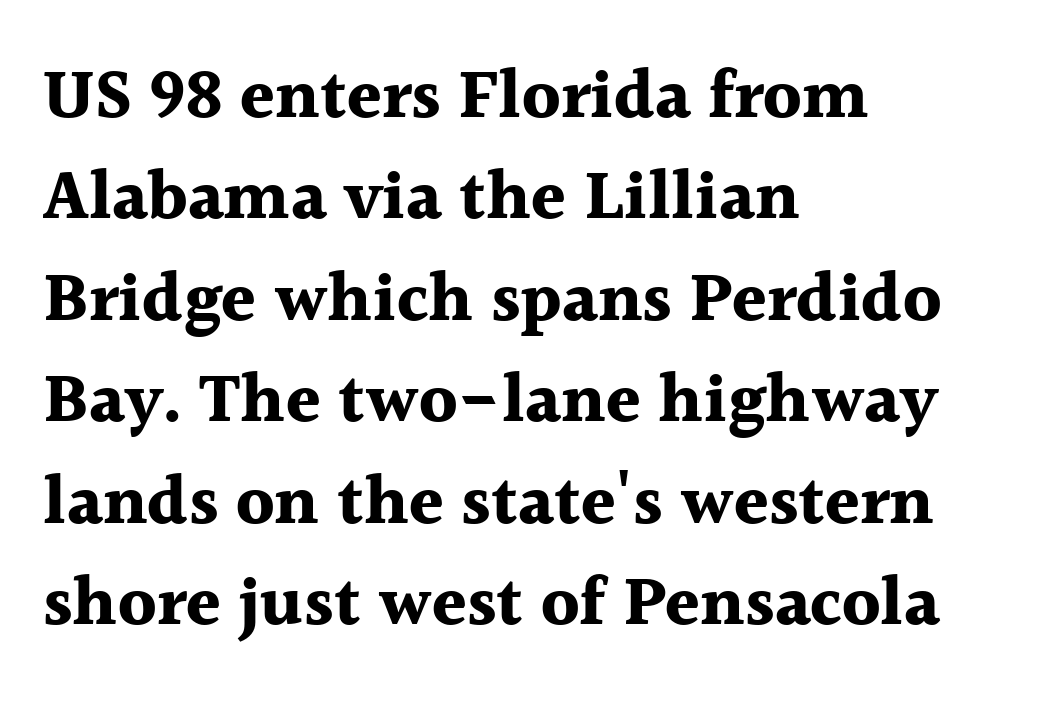
The image shows 70 px bold serif type, upright; set left-aligned, normal line spacing (1.45x), normal letter spacing, not underlined; a medium x-height.
